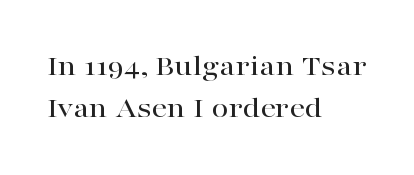
Q: Is the text italic (slanted)? A: No, it is upright.
Q: Is the typeface a serif or a sans-serif typeface? A: Serif.
Q: Is the text underlined? A: No.
Q: How is the paragraph aligned? A: Left-aligned.
Q: Is the spacing between letters normal or unusually wide? A: Normal.
Q: Is the spacing between lines tight, normal or loose? A: Normal.
Q: Width (condensed, normal, or wide)? A: Wide.
Q: Stroke contrast? A: High.
Q: x-height? A: Medium.
Q: Monospaced? A: No.
